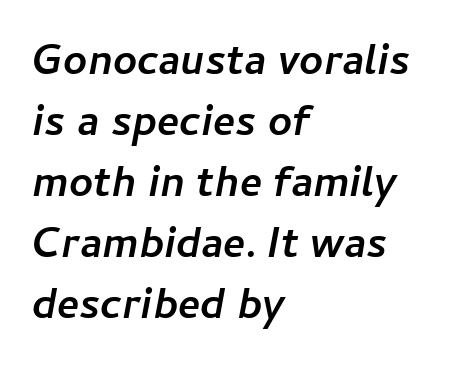
The image shows 42 px semibold type, italic (leaning right); set left-aligned, normal line spacing (1.45x), normal letter spacing, not underlined; low stroke contrast and a medium x-height.
